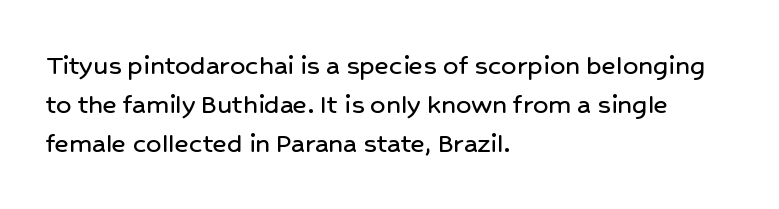
Line spacing here is normal. Words appear dense and cohesive because spacing is normal. Horizontal alignment here is leftward, the default for most running prose. Italic? Not at all — the glyphs are vertical. Classification — sans serif.
